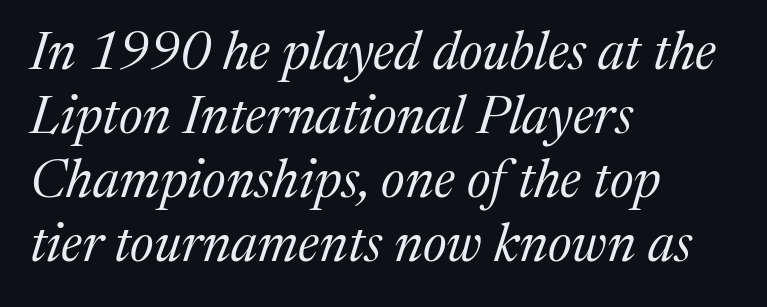
{"serif": "yes", "italic": "yes", "lean": "right", "slant_degrees": 17, "bold": "no", "weight": "regular", "width": "normal", "stroke_contrast": "medium", "x_height": "medium", "monospaced": "no", "underline": "no", "align": "left", "line_spacing_ratio": 1.21, "letter_spacing": "normal", "letter_spacing_em": 0.0, "glyph_px": 53}
